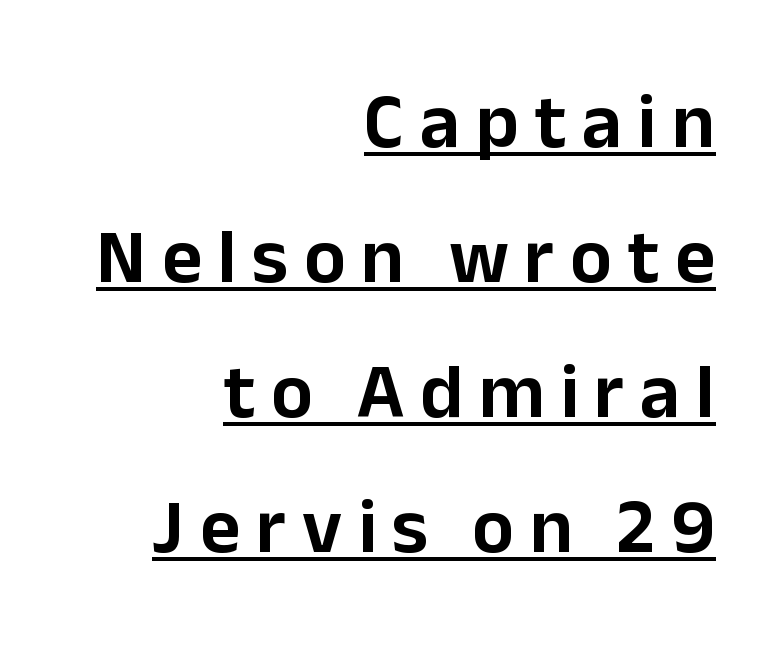
{"serif": "no", "italic": "no", "width": "normal", "stroke_contrast": "low", "x_height": "medium", "monospaced": "no", "underline": "yes", "align": "right", "line_spacing_ratio": 1.73, "letter_spacing": "wide", "letter_spacing_em": 0.2, "glyph_px": 78}
